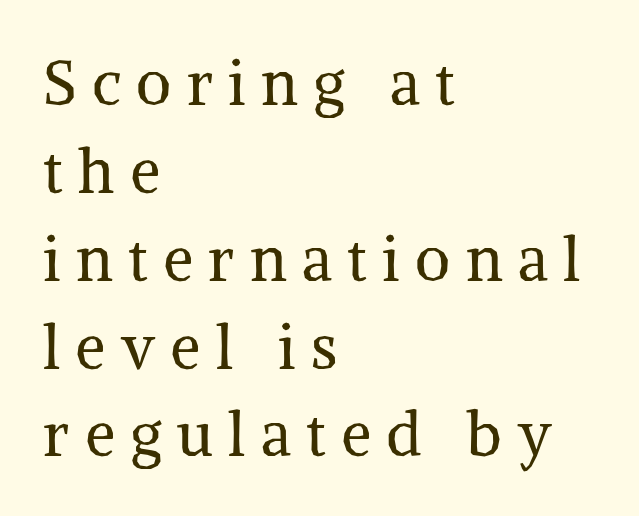
Stem width sits at or under what a default text font uses. Horizontal alignment here is leftward, the default for most running prose. The passage shown is typeset with a serif family. This rendering features lettering with no underline. Substantial extra tracking has been applied to these lines. Each new line begins a customary step beneath the previous one.
